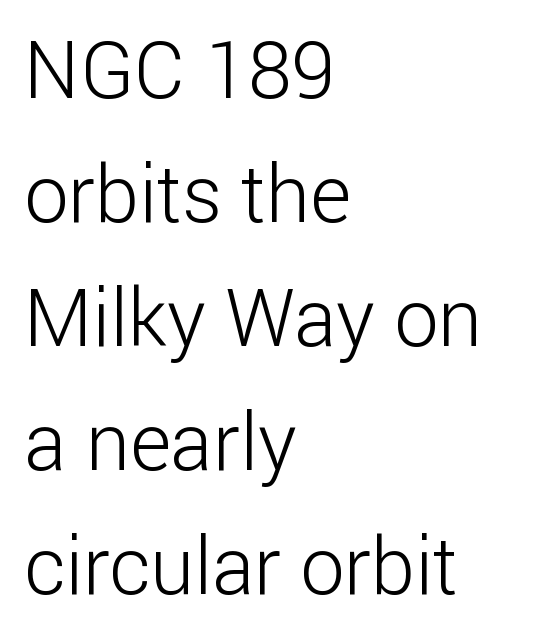
This is sans-serif lettering, the kind often seen on screens and signage. The passage shown is not underscored anywhere. The type sits square on the baseline with zero lean. Weight: regular or lighter. Here the designer chose a conventional face with non-uniform glyph widths. Spacing between characters is what you'd get straight out of the box.
